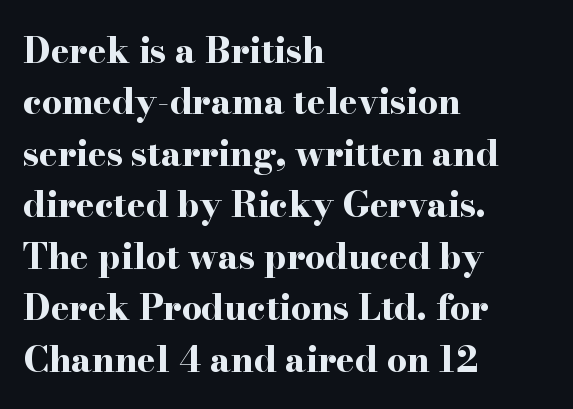
The words here are not underlined. Does the leading feel generous? No, just average. Italic? Not at all — the glyphs are vertical. The face used here is proportionally spaced, like ordinary book or web type. Layout note: lines flush left. Caption: bold face, heavy strokes.
